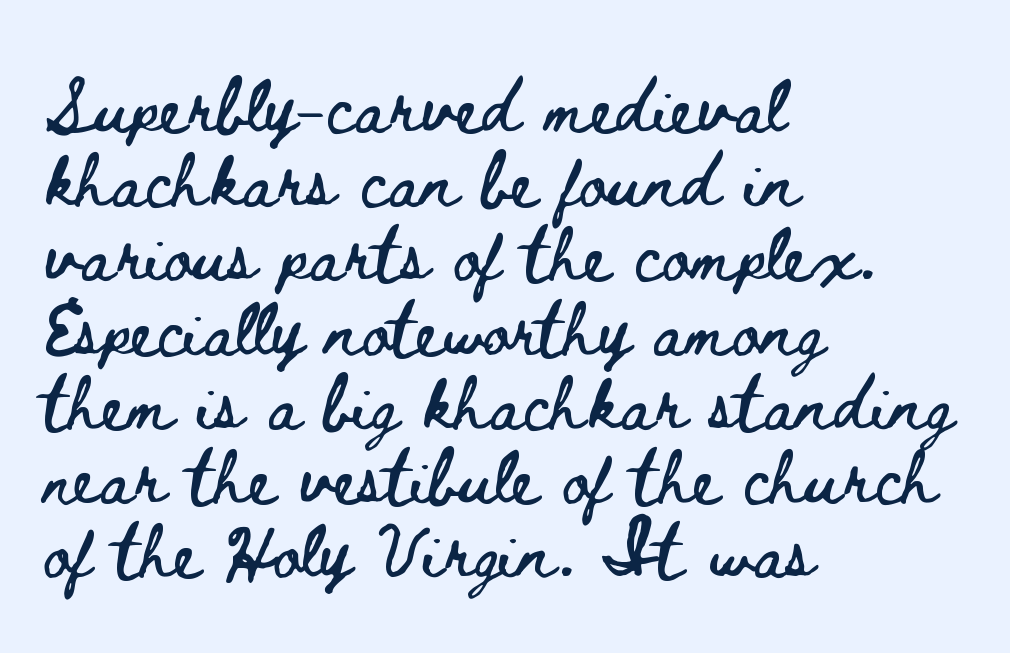
{"width": "wide", "stroke_contrast": "low", "x_height": "small", "monospaced": "no", "underline": "no", "align": "left", "line_spacing": "normal", "line_spacing_ratio": 1.4, "letter_spacing": "normal", "letter_spacing_em": 0.0, "glyph_px": 53}
